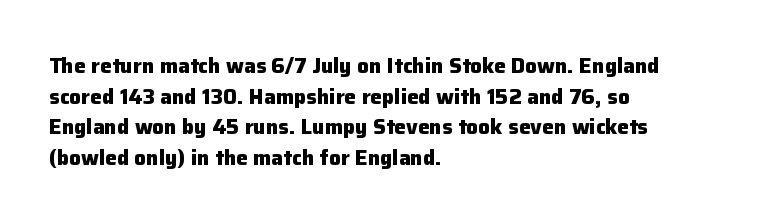
{"italic": "no", "bold": "yes", "underline": "no", "align": "left", "line_spacing": "normal", "line_spacing_ratio": 1.46, "letter_spacing": "normal", "letter_spacing_em": 0.0, "glyph_px": 21}
